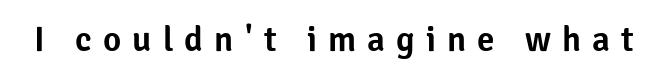
{"serif": "no", "italic": "no", "width": "normal", "stroke_contrast": "low", "x_height": "medium", "monospaced": "no", "underline": "no", "letter_spacing": "wide", "letter_spacing_em": 0.32, "glyph_px": 35}
